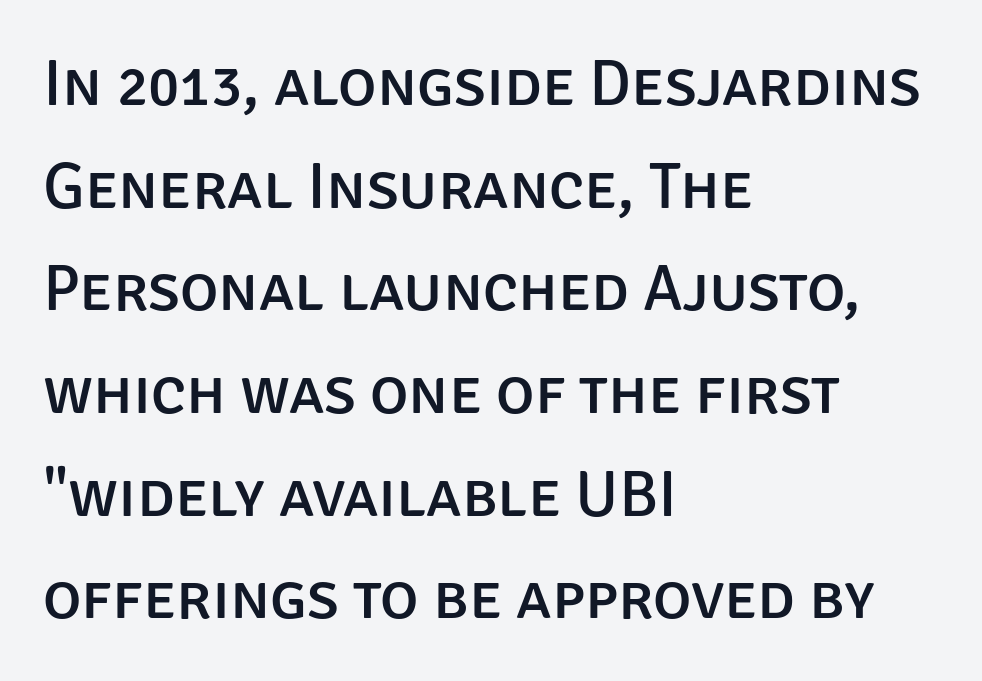
The image shows 65 px sans-serif type, upright; set left-aligned, normal line spacing (1.58x), normal letter spacing, not underlined; low stroke contrast and a large x-height.
